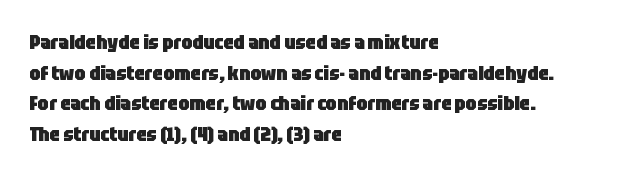
{"italic": "no", "bold": "yes", "underline": "no", "align": "left", "line_spacing": "normal", "line_spacing_ratio": 1.53, "letter_spacing": "normal", "letter_spacing_em": 0.0, "glyph_px": 20}
